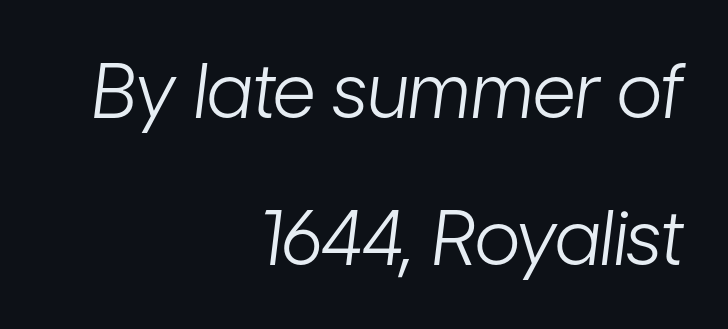
Q: Is the text bold? A: No.
Q: Is the text italic (slanted)? A: Yes, it leans right by about 7 degrees.
Q: Is the text underlined? A: No.
Q: How is the paragraph aligned? A: Right-aligned.
Q: Is the spacing between letters normal or unusually wide? A: Normal.
Q: Is the spacing between lines tight, normal or loose? A: Loose.
Q: Width (condensed, normal, or wide)? A: Condensed.
Q: Stroke contrast? A: Low.
Q: x-height? A: Medium.
Q: Monospaced? A: No.
